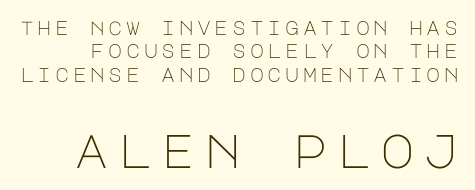
The image shows 47 px light sans-serif type, upright; set line spacing 1.23x, not underlined; the second (bottom) block is 2.47x larger; low stroke contrast and a large x-height.
